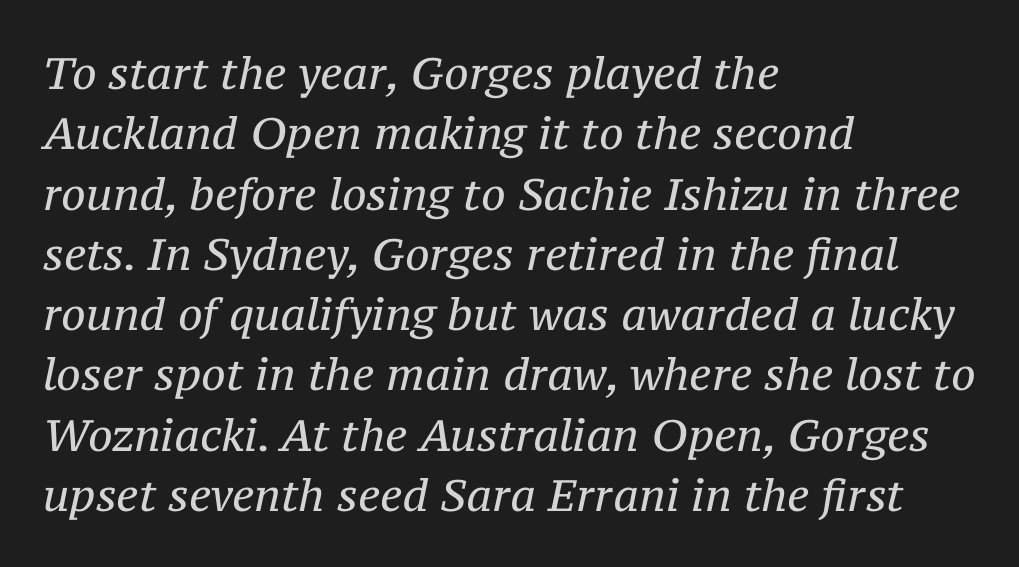
The image shows 44 px regular-weight serif type, italic (leaning right); set left-aligned, normal line spacing (1.37x), normal letter spacing, not underlined; medium stroke contrast and a medium x-height.
